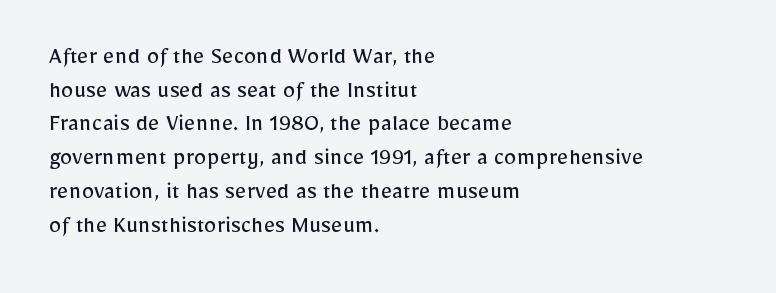
{"italic": "no", "bold": "no", "underline": "no", "align": "left", "line_spacing": "normal", "line_spacing_ratio": 1.35, "letter_spacing": "normal", "letter_spacing_em": 0.0, "glyph_px": 25}
